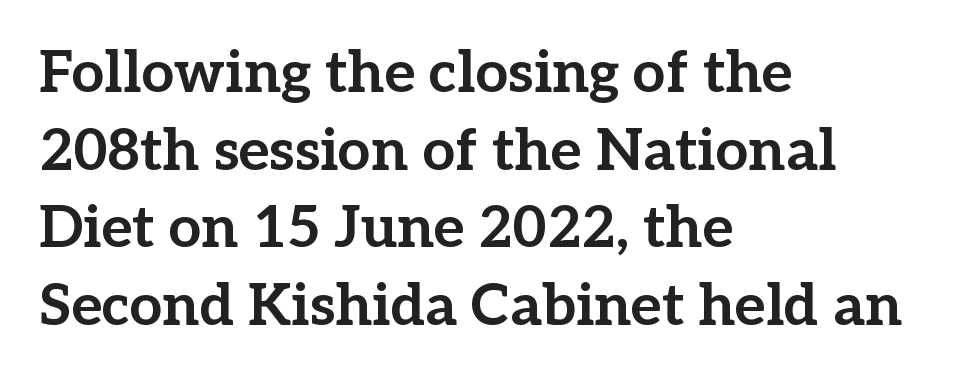
The image shows 58 px bold serif type, upright; set left-aligned, normal line spacing (1.34x), normal letter spacing, not underlined; low stroke contrast and a medium x-height.
